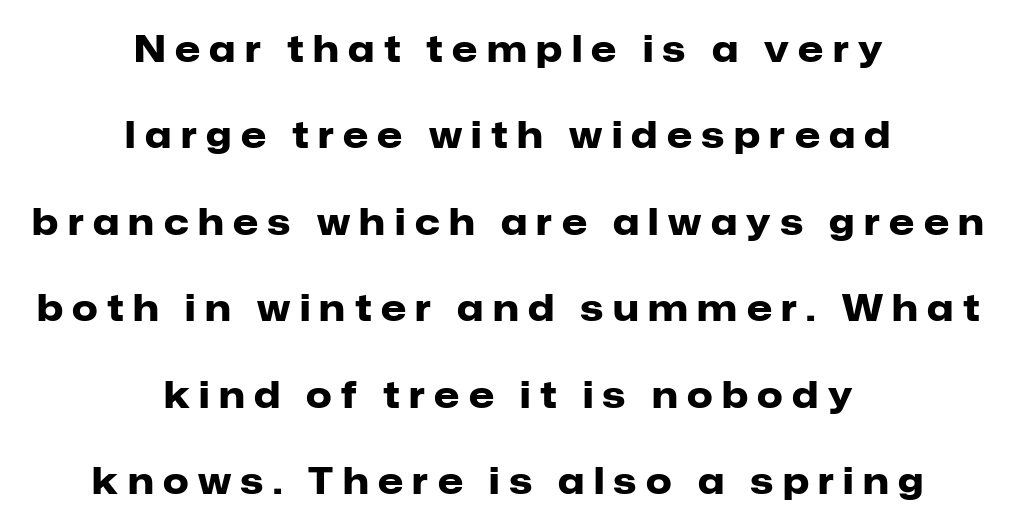
Substantial extra tracking has been applied to these lines. Typographic density is high because the face is bold. Line starts and ends both wander, symmetrically. This is roman type, the default non-slanted kind. The block of text is sparse from top to bottom, with ample space between rows. The space beneath each line is pristine and unruled.
